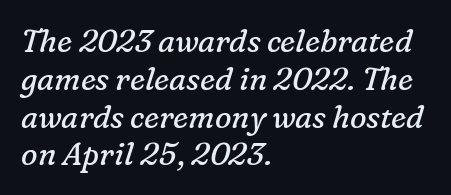
The image shows 31 px regular-weight serif type, italic (leaning right); set left-aligned, line spacing 1.22x, normal letter spacing, not underlined; low stroke contrast and a medium x-height.
